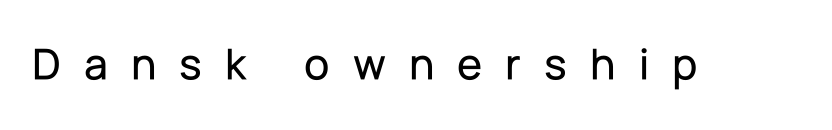
Q: Is the text italic (slanted)? A: No, it is upright.
Q: Is the typeface a serif or a sans-serif typeface? A: Sans-serif.
Q: Is the text underlined? A: No.
Q: Is the spacing between letters normal or unusually wide? A: Unusually wide.
Q: Width (condensed, normal, or wide)? A: Normal.
Q: Stroke contrast? A: Low.
Q: x-height? A: Medium.
Q: Monospaced? A: No.
